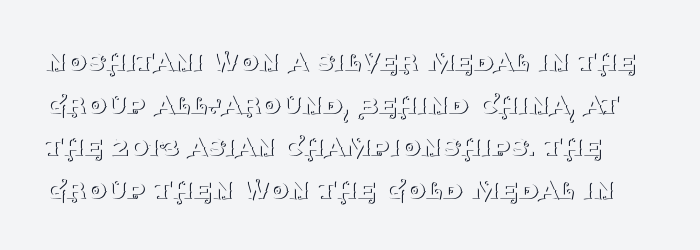
Q: Is the text bold? A: No.
Q: Is the text italic (slanted)? A: No, it is upright.
Q: Is the typeface a serif or a sans-serif typeface? A: Serif.
Q: Is the text underlined? A: No.
Q: Is the spacing between letters normal or unusually wide? A: Normal.
Q: Is the spacing between lines tight, normal or loose? A: Normal.
Q: Width (condensed, normal, or wide)? A: Normal.
Q: Stroke contrast? A: Medium.
Q: x-height? A: Large.
Q: Monospaced? A: No.
